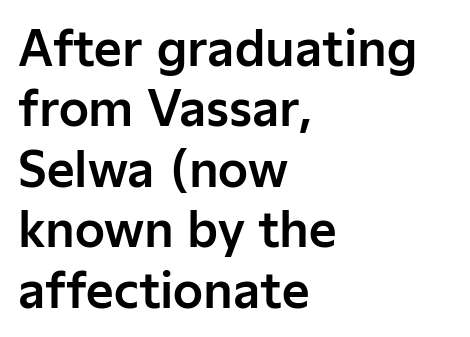
{"serif": "no", "italic": "no", "width": "normal", "stroke_contrast": "low", "x_height": "medium", "monospaced": "no", "underline": "no", "align": "left", "line_spacing": "normal", "line_spacing_ratio": 1.26, "letter_spacing": "normal", "letter_spacing_em": 0.0, "glyph_px": 48}
